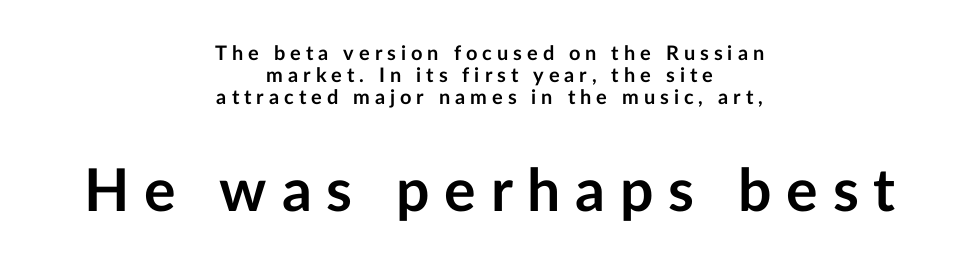
Q: Is the text bold? A: Yes.
Q: Is the text italic (slanted)? A: No, it is upright.
Q: Is the typeface a serif or a sans-serif typeface? A: Sans-serif.
Q: Is the text underlined? A: No.
Q: How is the paragraph aligned? A: Centered.
Q: Is the spacing between letters normal or unusually wide? A: Unusually wide.
Q: Is the spacing between lines tight, normal or loose? A: Tight.
Q: Which block of text is set in a larger size, the first (top) or the second (bottom)? A: The second (bottom) one.
Q: Width (condensed, normal, or wide)? A: Normal.
Q: Stroke contrast? A: Low.
Q: x-height? A: Medium.
Q: Monospaced? A: No.
